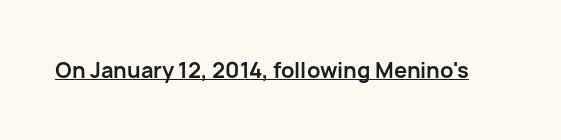
The image shows 21 px bold type, upright; set normal letter spacing, underlined.
